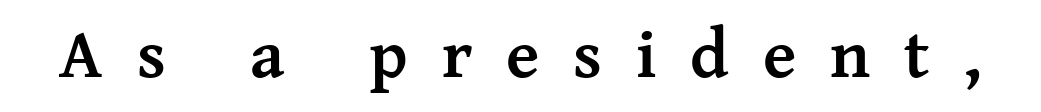
The characters display serif detailing at their extremities. Think of a printed novel: that variable character pitch is what you see here. Observe the wide spacing: letters keep a clear distance from each other. Anything drawn beneath the words? Only blank space.
